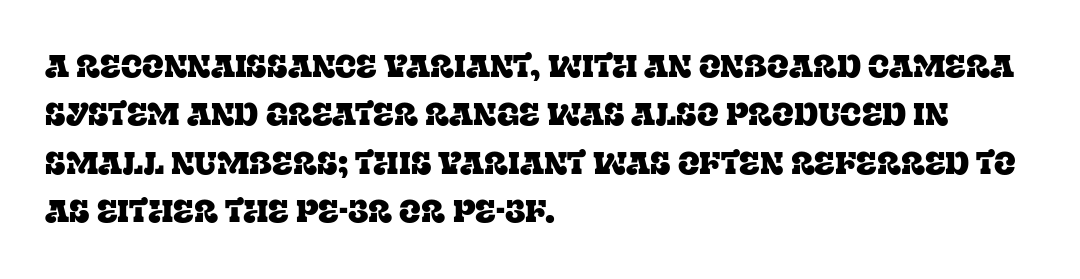
Designer's note — italics off, roman on. The foot of each line stays bare and open. A typesetter would call this zero additional tracking. Letterform terminals end in serifs throughout the passage.
